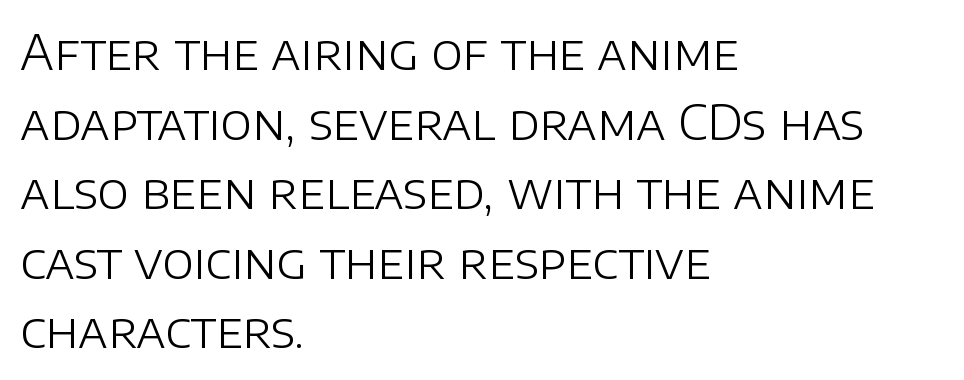
Beneath every word, the page is bare. Visually the block forms a straight wall on the left and a jagged coastline on the right. The type sits square on the baseline with zero lean. No chunkiness to these letters — they're not bold.
